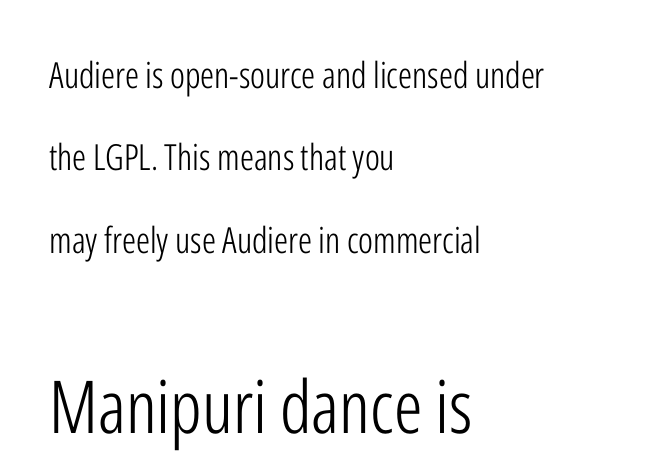
The image shows 73 px light, condensed sans-serif type, upright; set left-aligned, loose line spacing (2.29x), normal letter spacing, not underlined; the second (bottom) block is 2.03x larger; low stroke contrast and a medium x-height.
